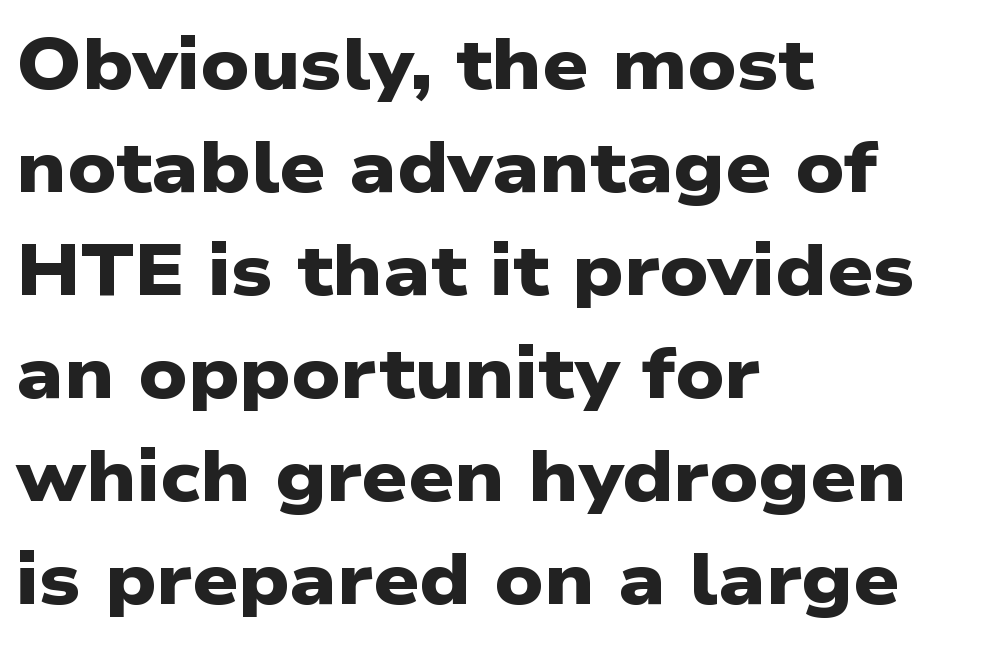
The image shows 72 px heavy, wide sans-serif type; set left-aligned, normal line spacing (1.43x), normal letter spacing, not underlined; low stroke contrast and a medium x-height.
